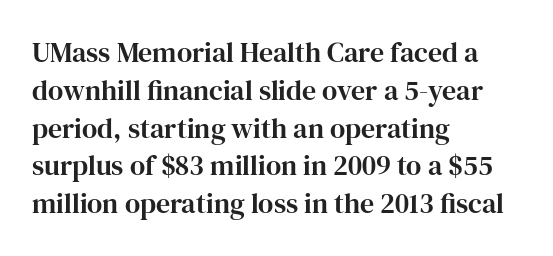
The image shows 28 px serif type, upright; set left-aligned, normal line spacing (1.35x), normal letter spacing, not underlined; high stroke contrast and a medium x-height.
